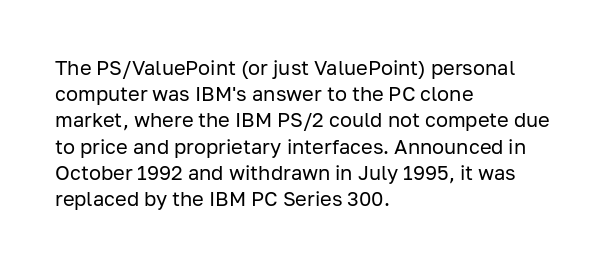
{"italic": "no", "bold": "no", "underline": "no", "align": "left", "line_spacing": "normal", "line_spacing_ratio": 1.31, "letter_spacing": "normal", "letter_spacing_em": 0.0, "glyph_px": 20}
